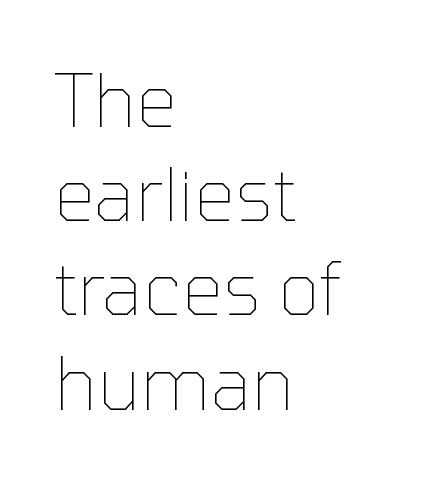
This is not heavy type; no bold has been used. A typesetter would call this proportional, since set widths differ per character. Rendered with straight, roman letterforms. Default kerning and tracking; the words read as compact shapes. The ragged edge is on the right, which tells us the setting is flush left. Whoever set this chose a conventional vertical rhythm.
